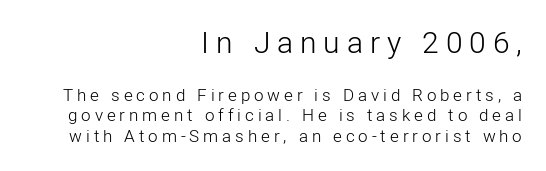
The image shows 30 px light sans-serif type, upright; set right-aligned, line spacing 1.2x, unusually wide letter spacing (+0.23 em), not underlined; the first (top) block is 1.76x larger; low stroke contrast and a medium x-height.
